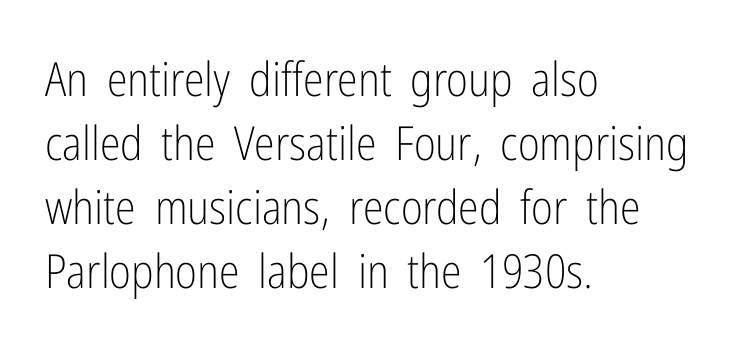
{"serif": "no", "italic": "no", "bold": "no", "weight": "light", "width": "condensed", "stroke_contrast": "low", "x_height": "medium", "monospaced": "no", "underline": "no", "align": "left", "line_spacing": "normal", "line_spacing_ratio": 1.36, "letter_spacing": "normal", "letter_spacing_em": 0.0, "glyph_px": 47}
